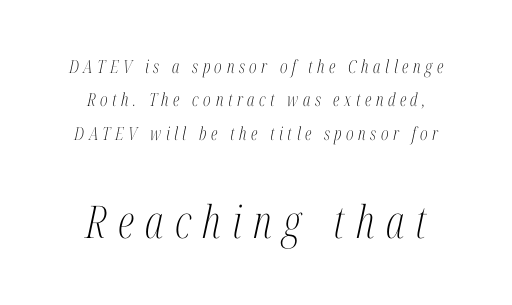
Is the type heavy? It reads as light-to-regular instead. The designer went with a serif here, giving each stem small feet. These lines have a slow, spaced-out rhythm from letter to letter. Casual observation: everything's sitting right in the middle. Which of the two is more prominent by size? The second, at the bottom.
